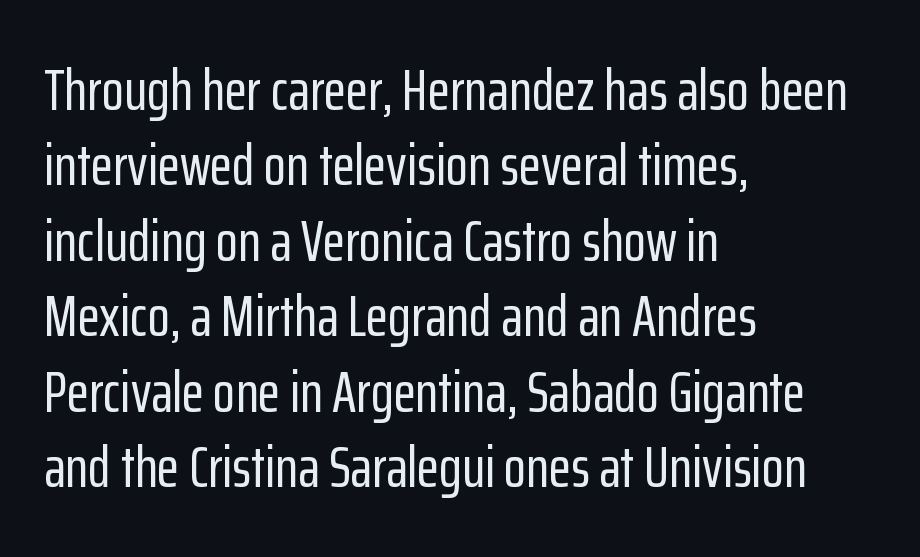
Q: Is the text italic (slanted)? A: No, it is upright.
Q: Is the typeface a serif or a sans-serif typeface? A: Sans-serif.
Q: Is the text underlined? A: No.
Q: How is the paragraph aligned? A: Left-aligned.
Q: Is the spacing between letters normal or unusually wide? A: Normal.
Q: Is the spacing between lines tight, normal or loose? A: Normal.
Q: Width (condensed, normal, or wide)? A: Condensed.
Q: Stroke contrast? A: Low.
Q: x-height? A: Medium.
Q: Monospaced? A: No.
